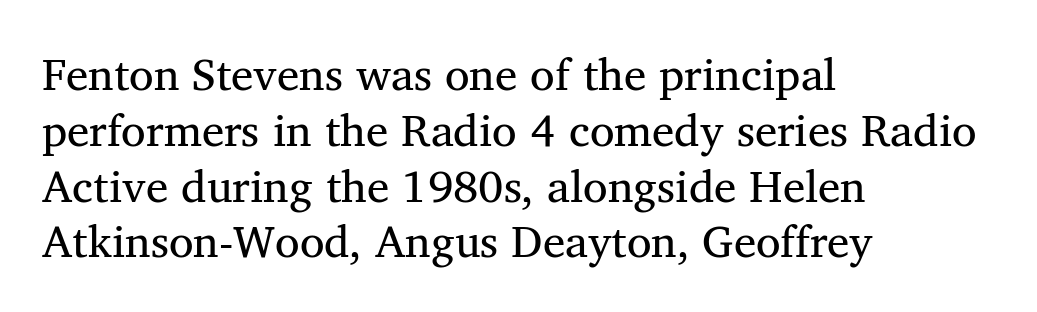
{"serif": "yes", "italic": "no", "bold": "no", "weight": "regular", "width": "normal", "stroke_contrast": "medium", "x_height": "medium", "monospaced": "no", "underline": "no", "align": "left", "line_spacing_ratio": 1.24, "letter_spacing": "normal", "letter_spacing_em": 0.0, "glyph_px": 45}
